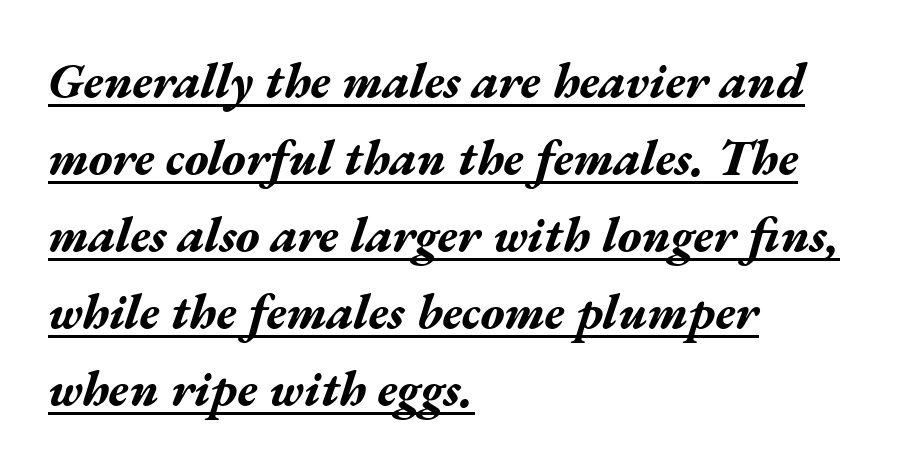
{"italic": "yes", "lean": "right", "slant_degrees": 17, "bold": "yes", "weight": "bold", "width": "wide", "stroke_contrast": "medium", "x_height": "medium", "monospaced": "no", "underline": "yes", "align": "left", "line_spacing": "normal", "line_spacing_ratio": 1.57, "letter_spacing": "normal", "letter_spacing_em": 0.0, "glyph_px": 49}
